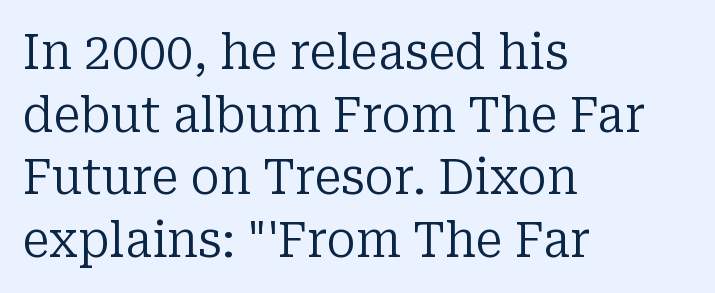
Leftover space on each line is placed entirely after the last word. Italic: no, the glyphs are upright roman. Weight class: somewhere from thin through regular. This block has exactly the height ordinary leading produces. Letterform terminals end in serifs throughout the passage.
